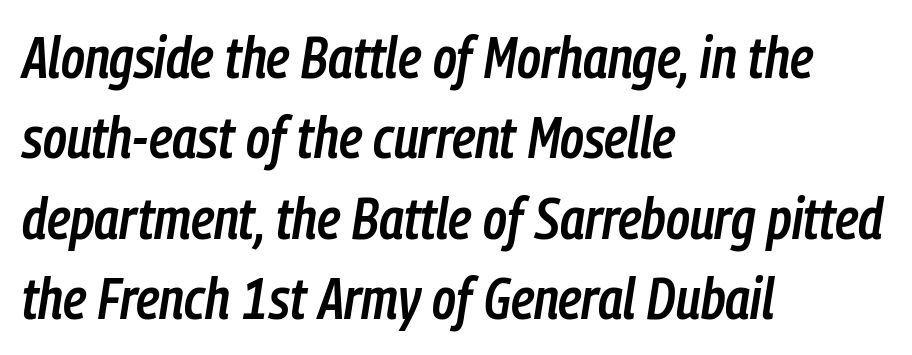
This is the in-between weight designers call semibold or demi. The gaps between neighbouring characters are ordinary and unremarkable. Each line starts at the same left margin while the right side varies. Just letters on the line, the space beneath them empty.
